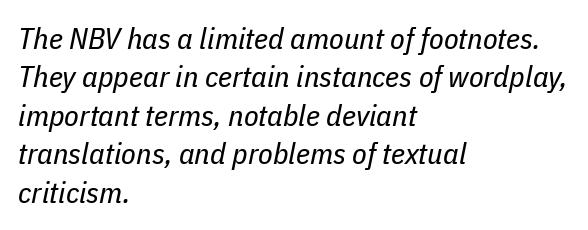
Q: Is the text bold? A: No.
Q: Is the text italic (slanted)? A: Yes, it leans right by about 11 degrees.
Q: Is the text underlined? A: No.
Q: How is the paragraph aligned? A: Left-aligned.
Q: Is the spacing between letters normal or unusually wide? A: Normal.
Q: Is the spacing between lines tight, normal or loose? A: Normal.
Q: Width (condensed, normal, or wide)? A: Condensed.
Q: Stroke contrast? A: Low.
Q: x-height? A: Medium.
Q: Monospaced? A: No.
